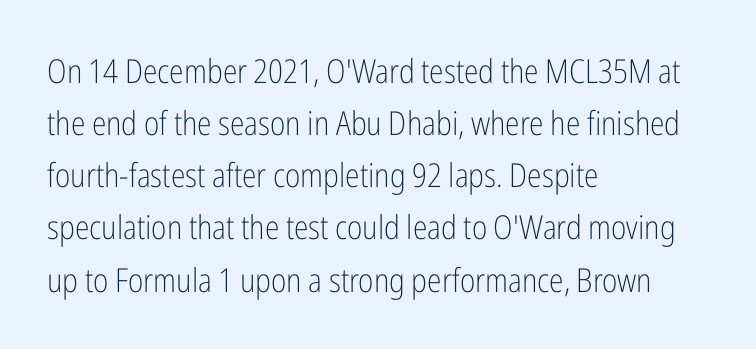
{"serif": "no", "italic": "no", "bold": "no", "weight": "light", "width": "condensed", "stroke_contrast": "low", "x_height": "medium", "monospaced": "no", "underline": "no", "align": "left", "line_spacing": "normal", "line_spacing_ratio": 1.58, "letter_spacing": "normal", "letter_spacing_em": 0.0, "glyph_px": 33}
